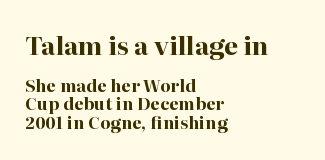
Is there much room between lines? No — they nearly touch. No extra tracking has been applied to these lines. The specimen reads as upright at a glance. Whoever set this made the first block the dominant, larger element. Nobody drew a line under any word here. Strong, thick strokes mark this as bold type.
